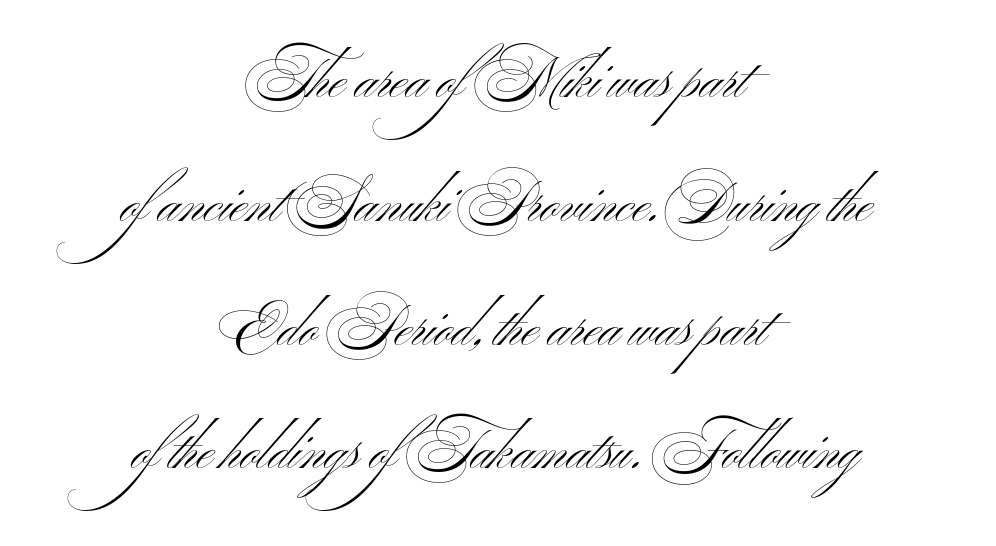
The image shows 56 px light, wide sans-serif type; set centered, loose line spacing (2.21x), normal letter spacing, not underlined; medium stroke contrast and a small x-height.
